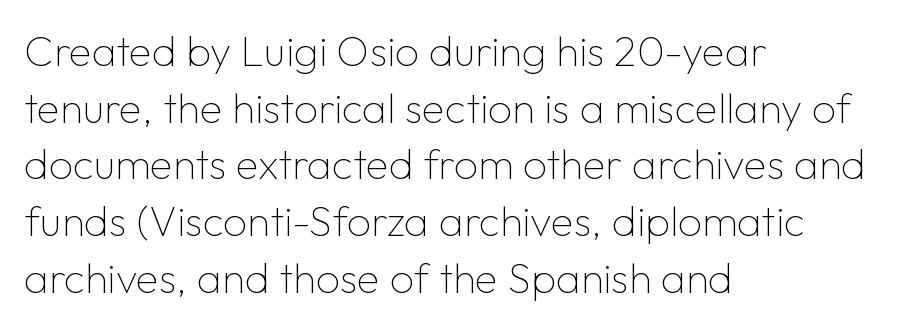
Q: Is the text bold? A: No.
Q: Is the text italic (slanted)? A: No, it is upright.
Q: Is the typeface a serif or a sans-serif typeface? A: Sans-serif.
Q: Is the text underlined? A: No.
Q: How is the paragraph aligned? A: Left-aligned.
Q: Is the spacing between letters normal or unusually wide? A: Normal.
Q: Is the spacing between lines tight, normal or loose? A: Normal.
Q: Width (condensed, normal, or wide)? A: Normal.
Q: Stroke contrast? A: Low.
Q: x-height? A: Medium.
Q: Monospaced? A: No.
